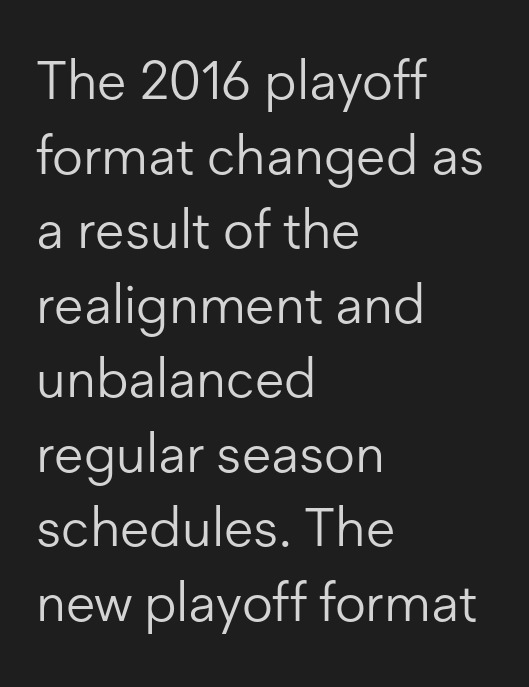
The image shows 54 px light sans-serif type, upright; set left-aligned, normal line spacing (1.38x), normal letter spacing, not underlined; low stroke contrast and a medium x-height.
